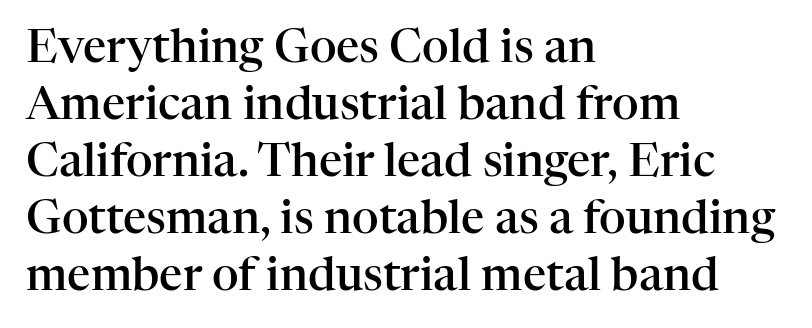
The face used here is proportionally spaced, like ordinary book or web type. A roman cut, with each character standing at attention. Serifs: yes, visible at the terminals of the letterforms. These lines keep a tight, regular rhythm from letter to letter.
